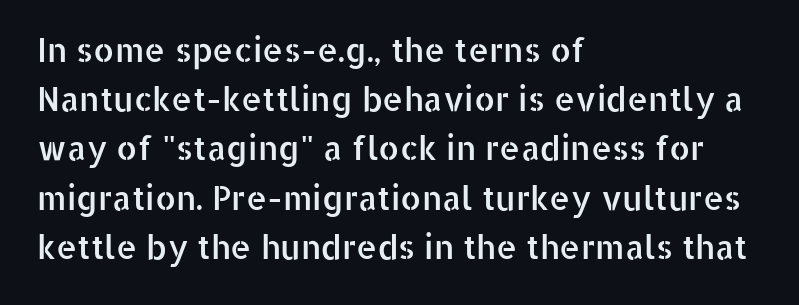
The passage shown has conventional tracking throughout. Varying glyph widths throughout — classic text-font behaviour. Posture: vertical. Vertical spacing — default. Nothing sits at the stroke ends, so this counts as sans-serif. This rendering features lettering with no underline.
